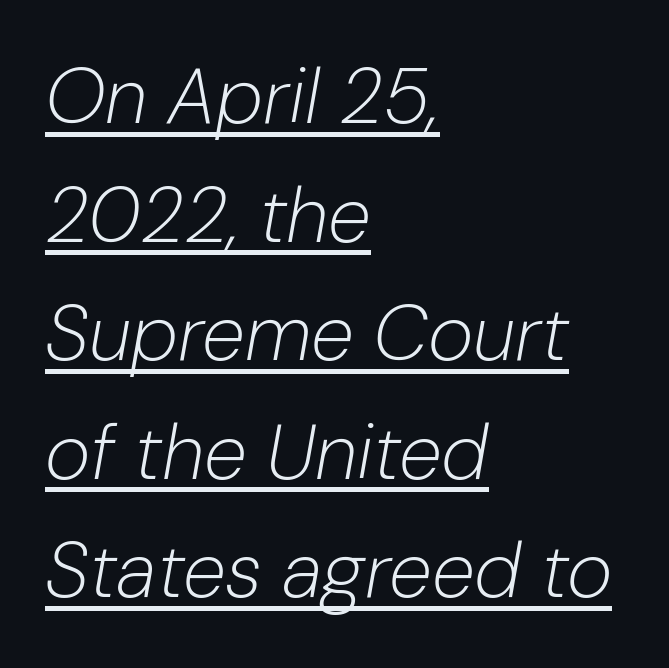
The image shows 78 px light type, italic (leaning right); set left-aligned, normal line spacing (1.52x), normal letter spacing, underlined; low stroke contrast and a medium x-height.
